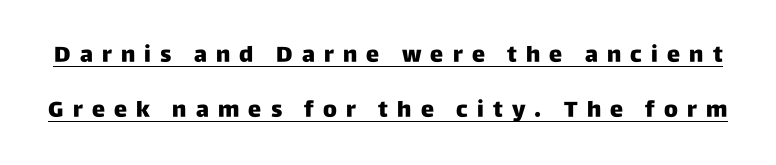
Q: Is the text bold? A: Yes.
Q: Is the text italic (slanted)? A: No, it is upright.
Q: Is the text underlined? A: Yes.
Q: Is the spacing between letters normal or unusually wide? A: Unusually wide.
Q: Is the spacing between lines tight, normal or loose? A: Loose.
